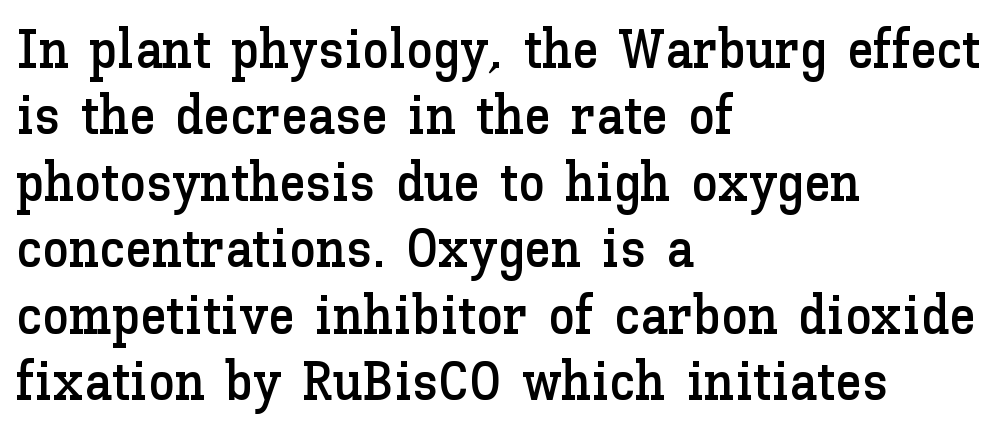
Rendered with straight, roman letterforms. Do the characters align in a grid? No, the font is proportional. The zone under the glyphs is completely vacant. The text block is weighted toward the left margin, trailing off unevenly rightward. Letter spacing: default.
